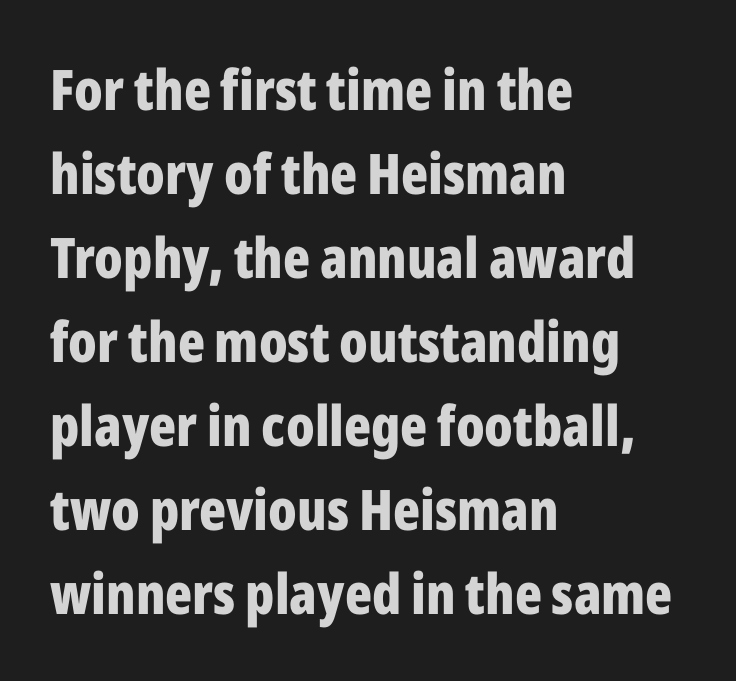
Q: Is the text bold? A: Yes.
Q: Is the text italic (slanted)? A: No, it is upright.
Q: Is the typeface a serif or a sans-serif typeface? A: Sans-serif.
Q: Is the text underlined? A: No.
Q: How is the paragraph aligned? A: Left-aligned.
Q: Is the spacing between letters normal or unusually wide? A: Normal.
Q: Is the spacing between lines tight, normal or loose? A: Normal.
Q: Width (condensed, normal, or wide)? A: Condensed.
Q: Stroke contrast? A: Low.
Q: x-height? A: Medium.
Q: Monospaced? A: No.
